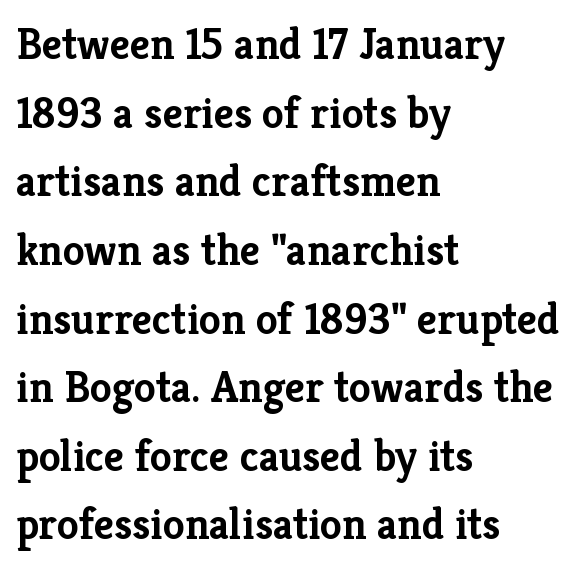
{"serif": "yes", "italic": "no", "bold": "yes", "weight": "semibold", "width": "normal", "stroke_contrast": "low", "x_height": "medium", "monospaced": "no", "underline": "no", "align": "left", "line_spacing": "normal", "line_spacing_ratio": 1.56, "letter_spacing": "normal", "letter_spacing_em": 0.0, "glyph_px": 44}
